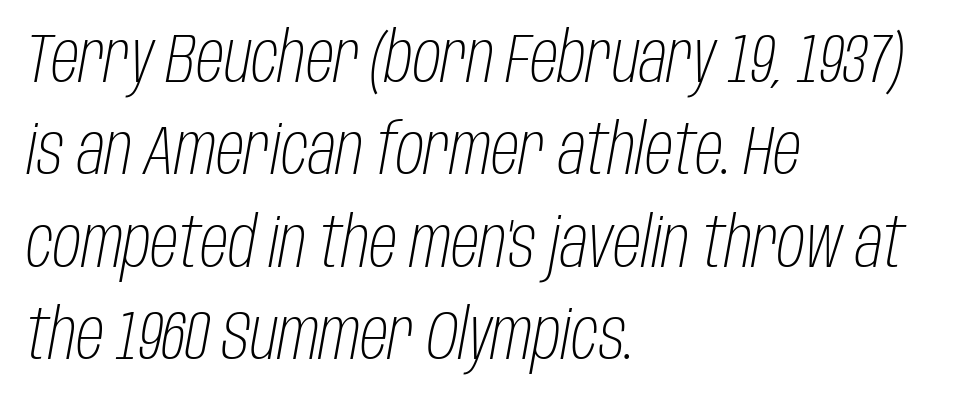
The setting favours the left margin, as ordinary paragraphs usually do. Slant detected: the letters are inclined. Decoration check: the copy has no underline. Glyph-to-glyph distance matches everyday printed text. The block of text has a typical density, with ordinary space between rows.
